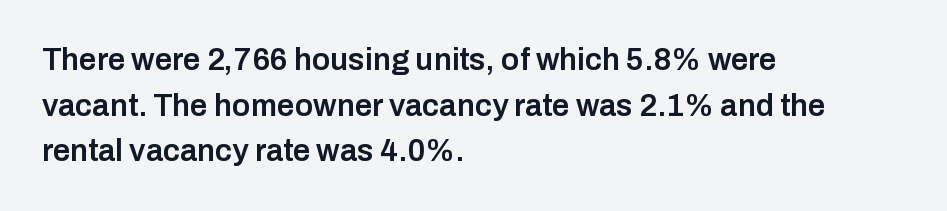
Examine the stroke ends and you'll find no serifs. Typeset ragged right — the left edge is the straight one. Tall strokes in this sample are plumb rather than angled. How would I describe the line gaps? Plain and ordinary. Is this a fixed-width face? No — the glyphs have proportional, varying widths.
